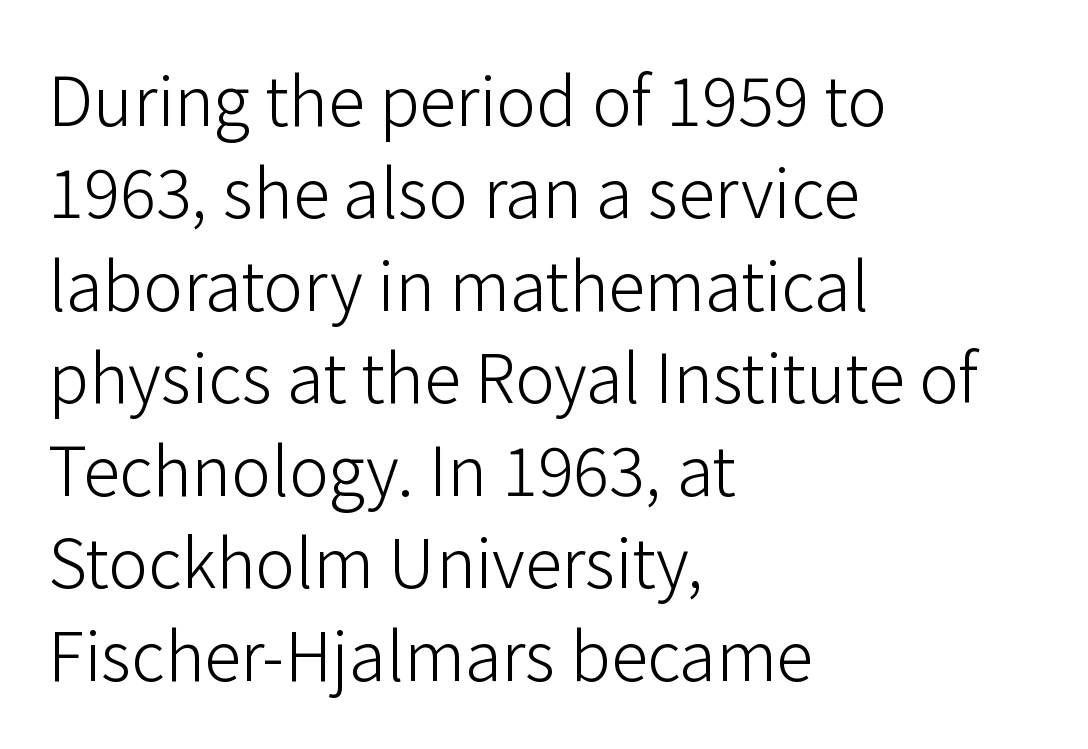
Q: Is the text bold? A: No.
Q: Is the text italic (slanted)? A: No, it is upright.
Q: Is the typeface a serif or a sans-serif typeface? A: Sans-serif.
Q: Is the text underlined? A: No.
Q: How is the paragraph aligned? A: Left-aligned.
Q: Is the spacing between letters normal or unusually wide? A: Normal.
Q: Is the spacing between lines tight, normal or loose? A: Normal.
Q: Width (condensed, normal, or wide)? A: Normal.
Q: Stroke contrast? A: Low.
Q: x-height? A: Medium.
Q: Monospaced? A: No.
